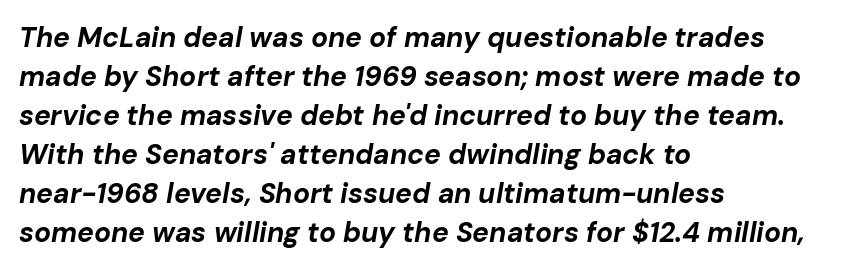
{"italic": "yes", "lean": "right", "slant_degrees": 10, "bold": "yes", "weight": "bold", "width": "normal", "stroke_contrast": "low", "x_height": "medium", "monospaced": "no", "underline": "no", "align": "left", "line_spacing": "normal", "line_spacing_ratio": 1.39, "letter_spacing": "normal", "letter_spacing_em": 0.0, "glyph_px": 28}
